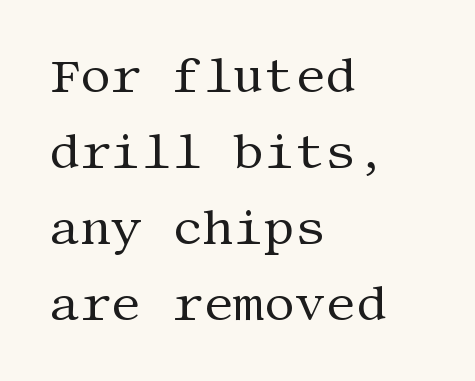
{"serif": "yes", "italic": "no", "bold": "no", "weight": "regular", "width": "normal", "stroke_contrast": "medium", "x_height": "large", "underline": "no", "align": "left", "line_spacing": "normal", "line_spacing_ratio": 1.58, "letter_spacing": "normal", "letter_spacing_em": 0.0, "glyph_px": 48}
